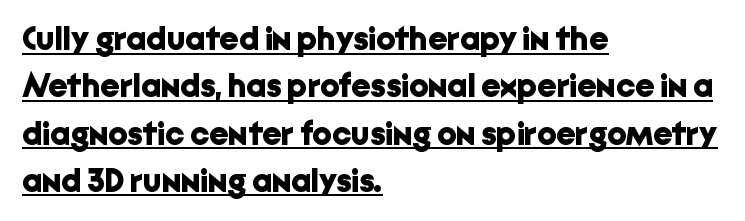
The image shows 34 px bold sans-serif type, upright; set left-aligned, normal line spacing (1.39x), normal letter spacing, underlined; low stroke contrast and a medium x-height.
